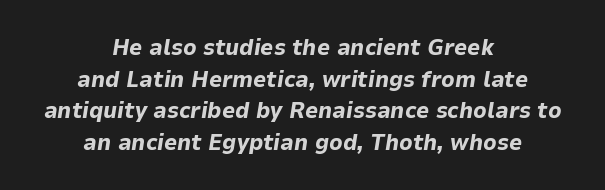
Q: Is the text bold? A: Yes.
Q: Is the text italic (slanted)? A: Yes, it leans right by about 9 degrees.
Q: Is the text underlined? A: No.
Q: How is the paragraph aligned? A: Centered.
Q: Is the spacing between letters normal or unusually wide? A: Normal.
Q: Is the spacing between lines tight, normal or loose? A: Normal.
